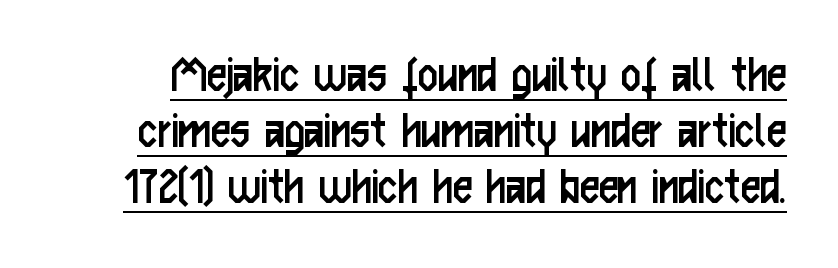
Q: Is the text bold? A: No.
Q: Is the text italic (slanted)? A: No, it is upright.
Q: Is the typeface a serif or a sans-serif typeface? A: Sans-serif.
Q: Is the text underlined? A: Yes.
Q: Is the spacing between letters normal or unusually wide? A: Normal.
Q: Is the spacing between lines tight, normal or loose? A: Tight.
Q: Width (condensed, normal, or wide)? A: Condensed.
Q: Stroke contrast? A: Low.
Q: x-height? A: Medium.
Q: Monospaced? A: No.
